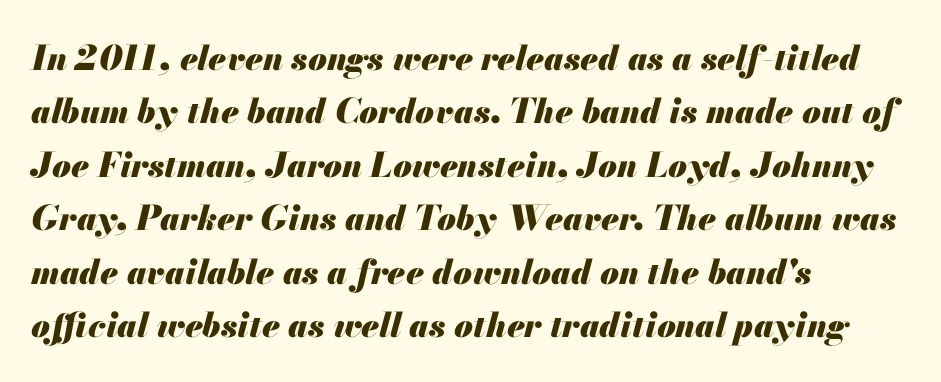
{"italic": "yes", "lean": "right", "slant_degrees": 13, "bold": "yes", "weight": "heavy", "width": "normal", "stroke_contrast": "medium", "x_height": "small", "monospaced": "no", "underline": "no", "align": "left", "line_spacing": "normal", "line_spacing_ratio": 1.57, "letter_spacing": "normal", "letter_spacing_em": 0.0, "glyph_px": 34}
